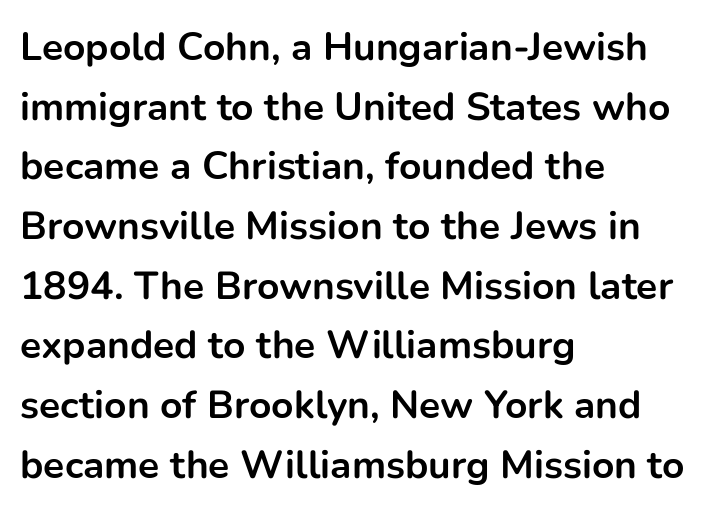
The image shows 39 px bold sans-serif type, upright; set left-aligned, normal line spacing (1.53x), normal letter spacing, not underlined; low stroke contrast and a medium x-height.
